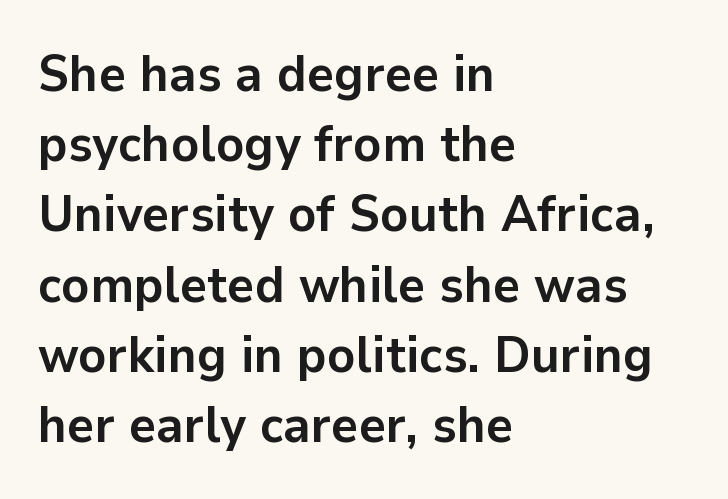
Q: Is the text bold? A: Yes.
Q: Is the text italic (slanted)? A: No, it is upright.
Q: Is the typeface a serif or a sans-serif typeface? A: Sans-serif.
Q: Is the text underlined? A: No.
Q: How is the paragraph aligned? A: Left-aligned.
Q: Is the spacing between letters normal or unusually wide? A: Normal.
Q: Is the spacing between lines tight, normal or loose? A: Normal.
Q: Width (condensed, normal, or wide)? A: Normal.
Q: Stroke contrast? A: Low.
Q: x-height? A: Medium.
Q: Monospaced? A: No.
